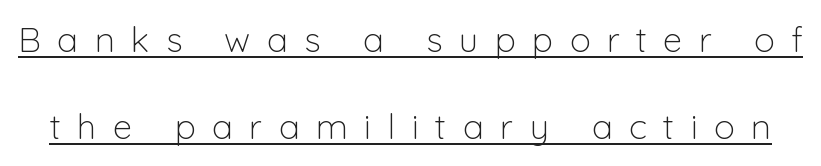
No extra ink here — the face is not bold. The space between consecutive lines is lavish. Italic: no, the glyphs are upright roman. This sample uses expanded letter spacing, leaving extra air between glyphs.
